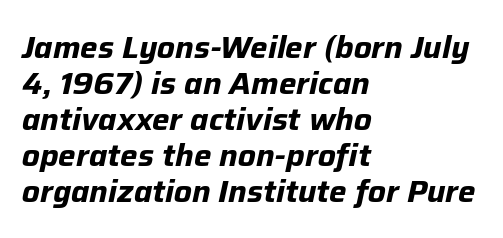
Q: Is the text bold? A: Yes.
Q: Is the text italic (slanted)? A: Yes, it leans right by about 12 degrees.
Q: Is the text underlined? A: No.
Q: How is the paragraph aligned? A: Left-aligned.
Q: Is the spacing between letters normal or unusually wide? A: Normal.
Q: Width (condensed, normal, or wide)? A: Normal.
Q: Stroke contrast? A: Low.
Q: x-height? A: Medium.
Q: Monospaced? A: No.
